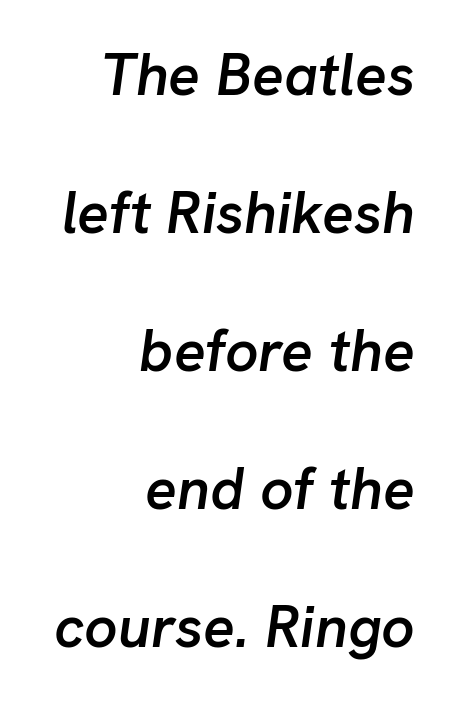
{"italic": "yes", "lean": "right", "slant_degrees": 8, "bold": "semi", "weight": "semibold", "width": "normal", "stroke_contrast": "low", "x_height": "medium", "monospaced": "no", "underline": "no", "align": "right", "line_spacing": "loose", "line_spacing_ratio": 2.34, "letter_spacing": "normal", "letter_spacing_em": 0.0, "glyph_px": 59}
